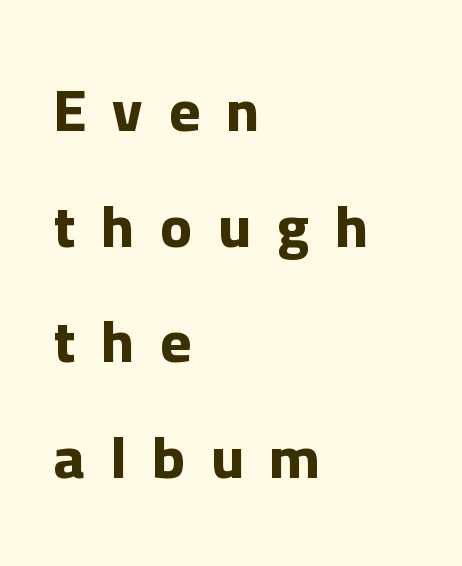
{"serif": "no", "italic": "no", "bold": "yes", "weight": "bold", "width": "normal", "stroke_contrast": "low", "x_height": "medium", "monospaced": "no", "underline": "no", "align": "left", "line_spacing": "loose", "line_spacing_ratio": 1.96, "letter_spacing": "wide", "letter_spacing_em": 0.44, "glyph_px": 59}
